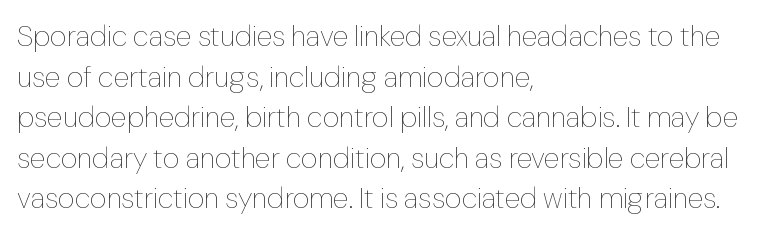
{"italic": "no", "bold": "no", "weight": "thin", "width": "normal", "stroke_contrast": "low", "x_height": "medium", "monospaced": "no", "underline": "no", "align": "left", "line_spacing": "normal", "line_spacing_ratio": 1.4, "letter_spacing": "normal", "letter_spacing_em": 0.0, "glyph_px": 29}
